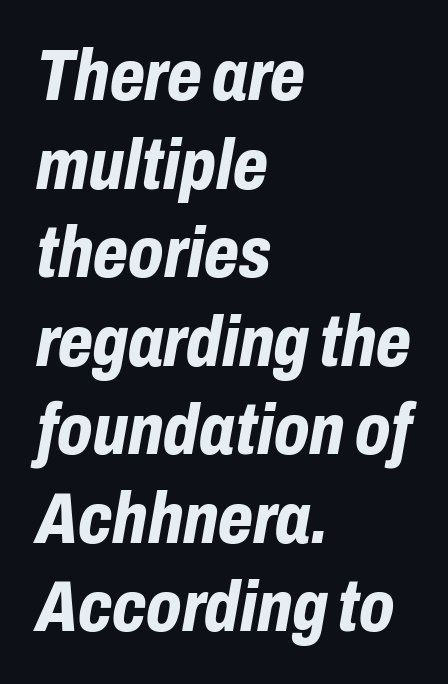
Q: Is the text bold? A: Yes.
Q: Is the text italic (slanted)? A: Yes, it leans right by about 10 degrees.
Q: Is the text underlined? A: No.
Q: How is the paragraph aligned? A: Left-aligned.
Q: Is the spacing between letters normal or unusually wide? A: Normal.
Q: Width (condensed, normal, or wide)? A: Condensed.
Q: Stroke contrast? A: Low.
Q: x-height? A: Medium.
Q: Monospaced? A: No.
